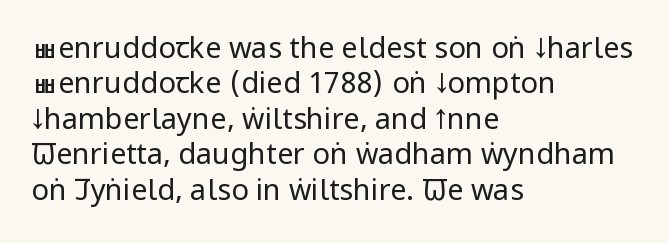
Looks like regular typesetting: each glyph gets only the width it needs. Which margin do the lines hug? The left one — the right edge is uneven. The characters are drawn with everyday or finer stroke widths. Anything drawn beneath the words? Only blank space.
